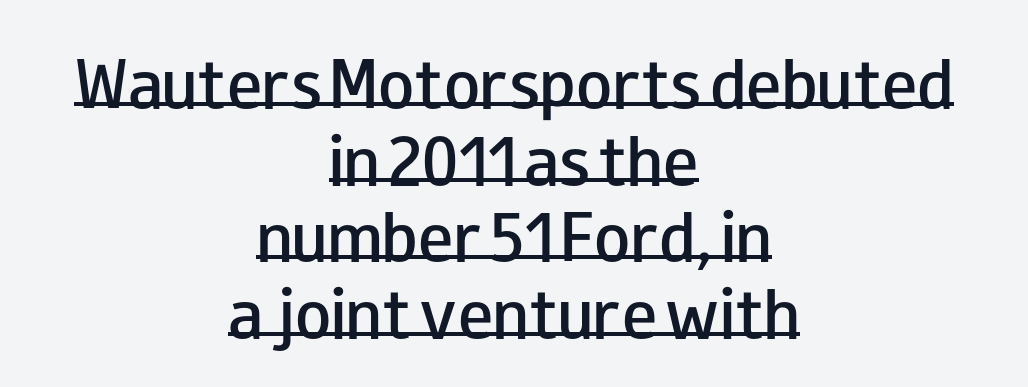
{"serif": "no", "italic": "no", "bold": "semi", "weight": "semibold", "width": "wide", "stroke_contrast": "low", "x_height": "small", "monospaced": "no", "underline": "yes", "align": "center", "line_spacing": "normal", "line_spacing_ratio": 1.3, "letter_spacing": "normal", "letter_spacing_em": 0.0, "glyph_px": 59}
